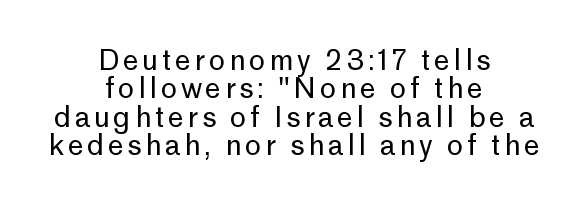
It's the straight-up-and-down kind of type. Centered paragraph, ragged on both sides. Tightly led — the rows are bunched. The glyphs in this specimen are sans serif. This reads as an unemphasized weight, regular at the heaviest. No word sits above an underline.
